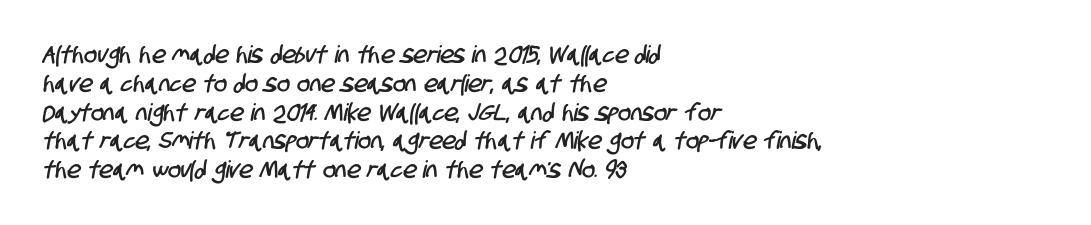
The ragged edge is on the right, which tells us the setting is flush left. Descenders are the only things crossing below the line. Tracking here is standard; glyphs follow each other at the usual distance.
